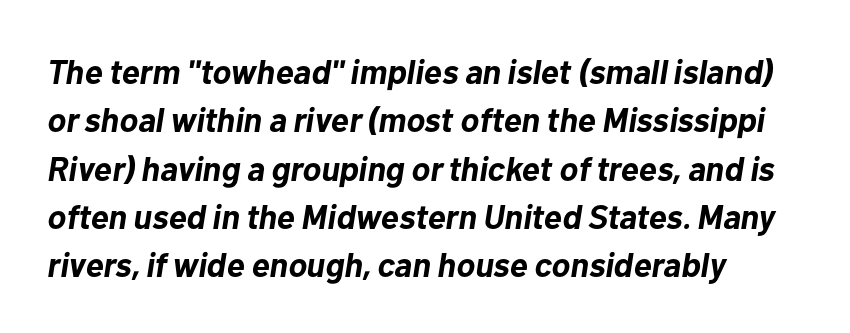
Character widths vary here, with narrow letters taking less room than wide ones. Slant detected: the letters are inclined. Descenders are the only things crossing below the line. Typeset ragged right — the left edge is the straight one.
